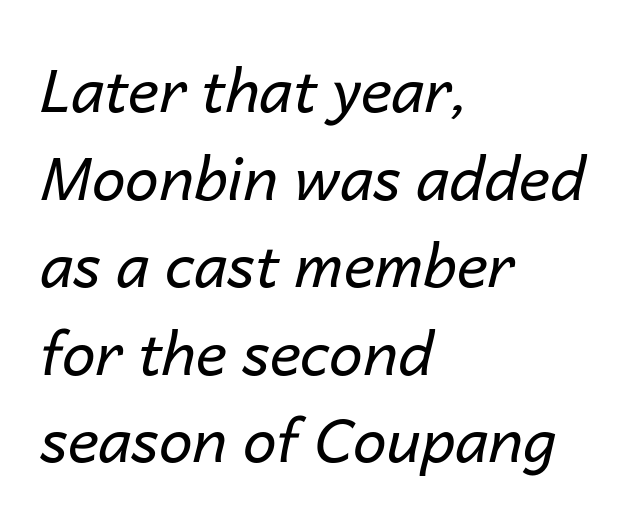
The image shows 60 px regular-weight type, italic (leaning right); set left-aligned, normal line spacing (1.46x), normal letter spacing, not underlined; low stroke contrast and a medium x-height.
